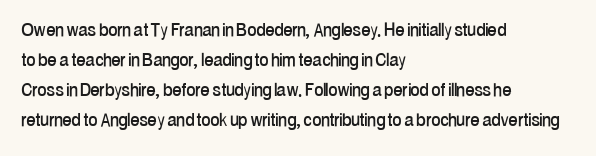
{"italic": "no", "underline": "no", "align": "left", "line_spacing": "normal", "line_spacing_ratio": 1.37, "letter_spacing": "normal", "letter_spacing_em": 0.0, "glyph_px": 22}
